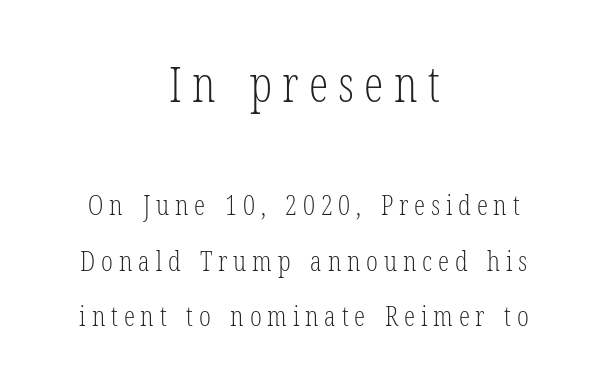
Horizontal alignment here is central, giving a formal, balanced look. Typographically, this falls in the serif category. Italic? Not at all — the glyphs are vertical. These lines have a slow, spaced-out rhythm from letter to letter. Character widths vary here, with narrow letters taking less room than wide ones. Summary of weight: not heavy and not bold.
